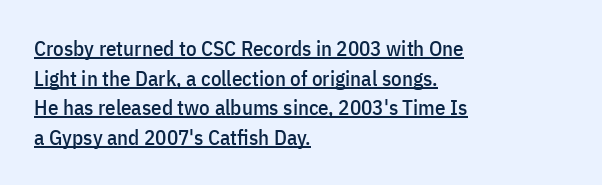
{"italic": "no", "underline": "yes", "align": "left", "line_spacing": "normal", "line_spacing_ratio": 1.41, "letter_spacing": "normal", "letter_spacing_em": 0.0, "glyph_px": 21}
